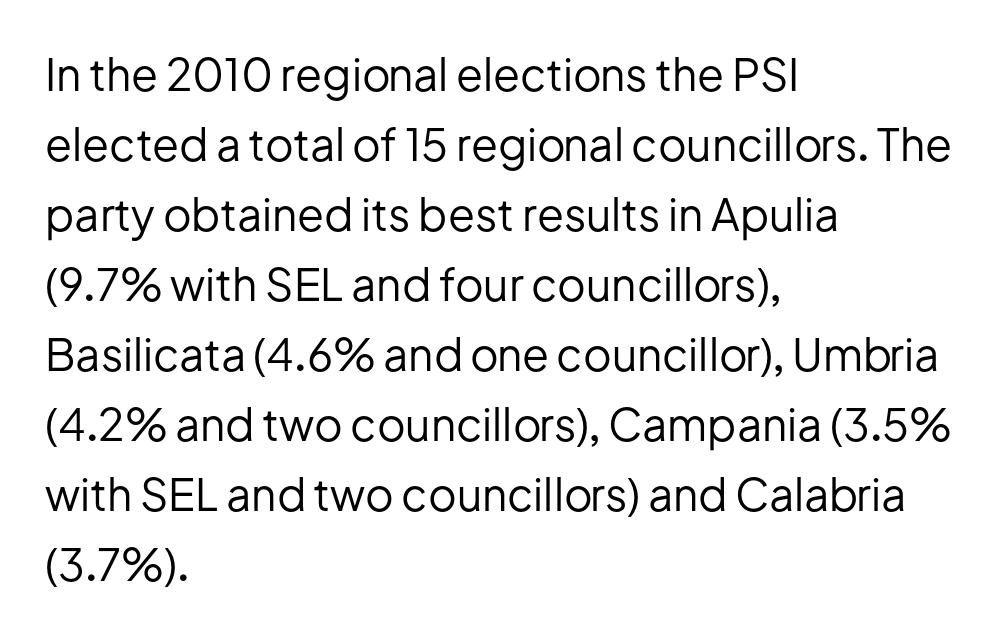
The image shows 44 px regular-weight sans-serif type, upright; set left-aligned, normal line spacing (1.59x), normal letter spacing, not underlined; low stroke contrast and a medium x-height.
